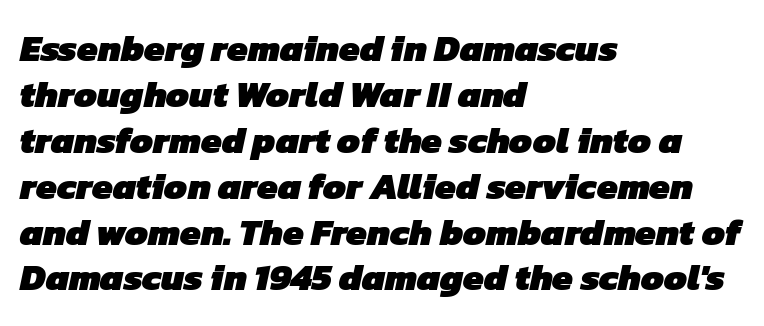
The image shows 37 px heavy sans-serif type; set left-aligned, line spacing 1.24x, normal letter spacing, not underlined; low stroke contrast and a medium x-height.
